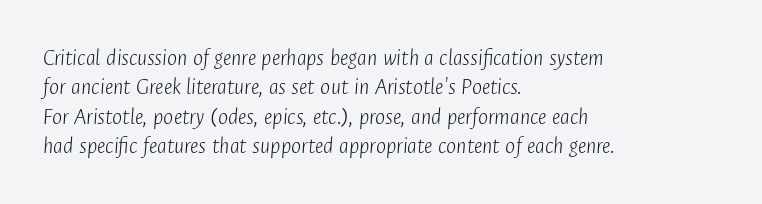
The image shows 24 px text type, italic (leaning right); set left-aligned, line spacing 1.22x, normal letter spacing, not underlined.
